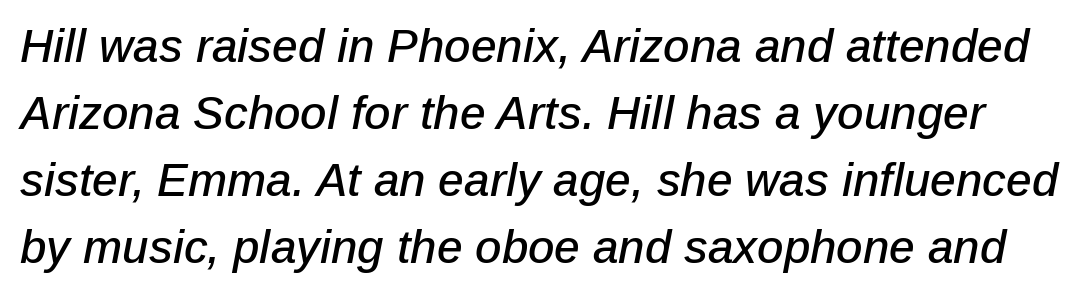
Each letter keeps its own natural width here, so spacing adapts to shape. Posture: slanted. Rows of type keep a routine distance in the vertical direction. Just letters on the line, the space beneath them empty. Observe the ordinary spacing: letters are neighbours, not strangers.
